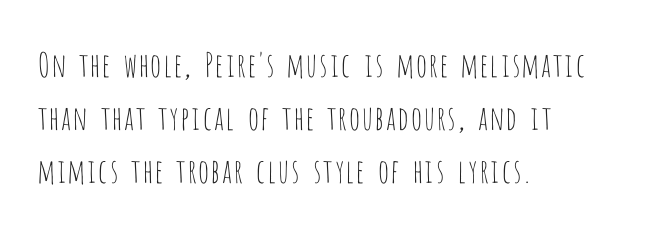
{"serif": "no", "italic": "no", "bold": "no", "weight": "thin", "width": "condensed", "stroke_contrast": "low", "x_height": "large", "monospaced": "no", "underline": "no", "align": "left", "line_spacing": "normal", "line_spacing_ratio": 1.6, "letter_spacing": "normal", "letter_spacing_em": 0.0, "glyph_px": 33}
